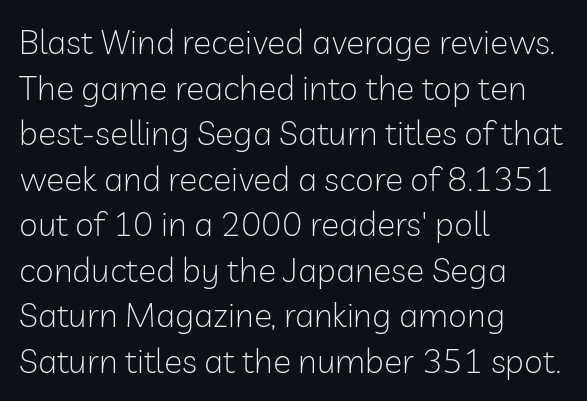
There is no visible air inserted between adjacent glyphs. Think of a printed novel: that variable character pitch is what you see here. Successive baselines arrive at the customary interval. This is sans-serif lettering, the kind often seen on screens and signage.
